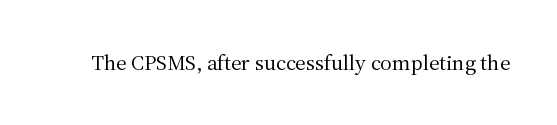
The image shows 22 px text type, upright; set normal letter spacing, not underlined.
